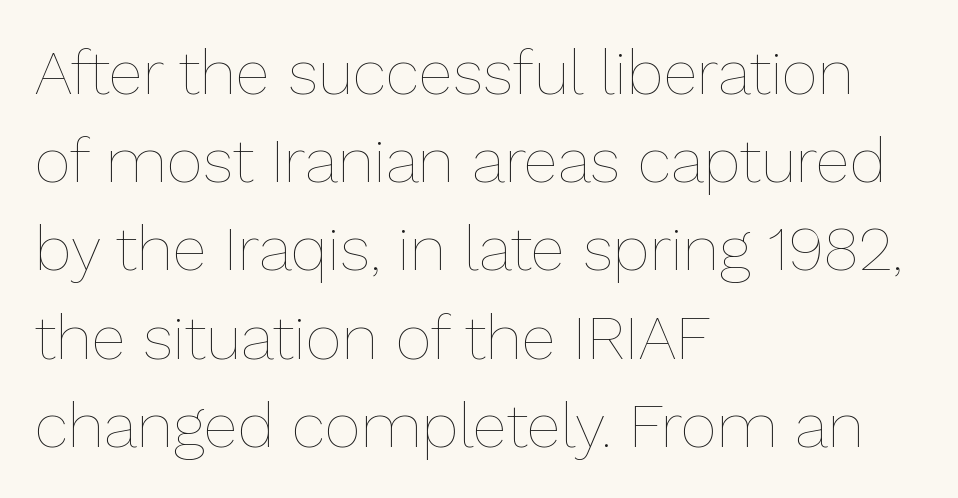
{"italic": "no", "bold": "no", "weight": "thin", "width": "normal", "stroke_contrast": "low", "x_height": "medium", "monospaced": "no", "underline": "no", "align": "left", "line_spacing": "normal", "line_spacing_ratio": 1.4, "letter_spacing": "normal", "letter_spacing_em": 0.0, "glyph_px": 63}
